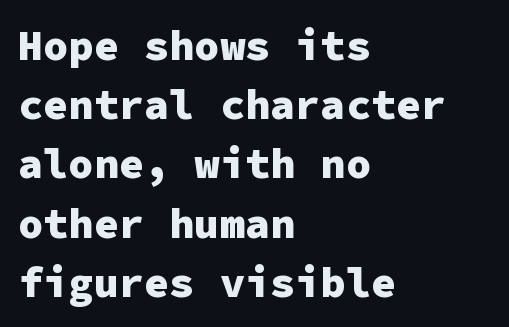
Q: Is the text bold? A: Yes.
Q: Is the text italic (slanted)? A: No, it is upright.
Q: Is the typeface a serif or a sans-serif typeface? A: Sans-serif.
Q: Is the text underlined? A: No.
Q: How is the paragraph aligned? A: Left-aligned.
Q: Is the spacing between letters normal or unusually wide? A: Normal.
Q: Is the spacing between lines tight, normal or loose? A: Normal.
Q: Width (condensed, normal, or wide)? A: Normal.
Q: Stroke contrast? A: Low.
Q: x-height? A: Medium.
Q: Monospaced? A: Yes.
